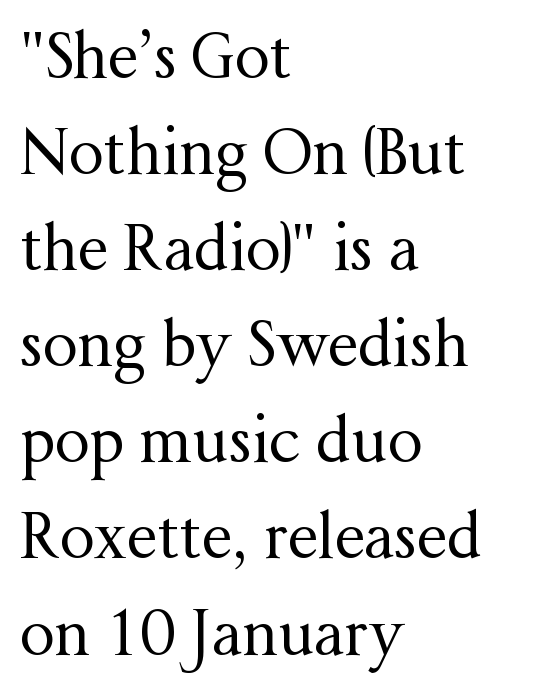
The image shows 62 px regular-weight serif type, upright; set left-aligned, normal line spacing (1.55x), normal letter spacing, not underlined; medium stroke contrast and a medium x-height.
